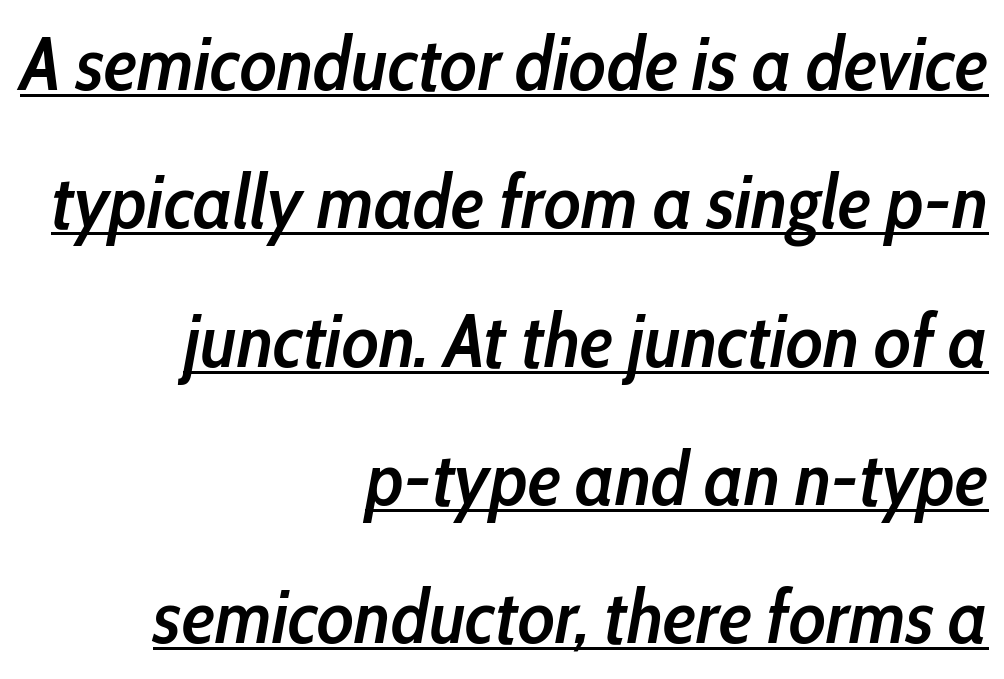
The image shows 76 px semibold, condensed type, italic (leaning right); set right-aligned, line spacing 1.82x, normal letter spacing, underlined; low stroke contrast and a medium x-height.
